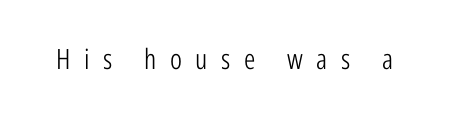
The image shows 28 px light, condensed sans-serif type, upright; set unusually wide letter spacing (+0.48 em), not underlined; low stroke contrast and a medium x-height.
